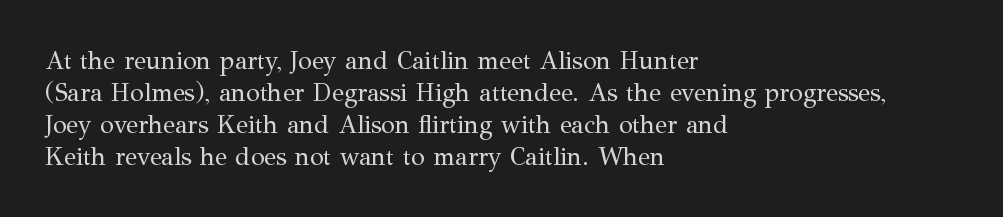
Glance below the letters and you will spot only blank space. The weight tops out at a normal text grade. Teacher's note: observe the even left margin — that is flush-left alignment. Interline gaps are of average width in this sample. In terms of posture, this sample is upright.
